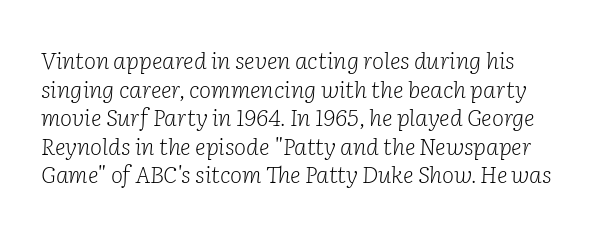
Q: Is the text bold? A: No.
Q: Is the text italic (slanted)? A: Yes, it leans right by about 2 degrees.
Q: Is the text underlined? A: No.
Q: Is the spacing between letters normal or unusually wide? A: Normal.
